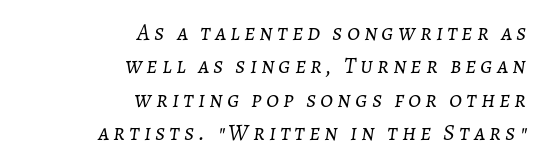
The foot of each line stays bare and open. Slanted lettering throughout. Unbolded letterforms with no extra heft. In terms of leading, this rendering sits right in the middle. Casual observation: everything's shoved over to the right.
